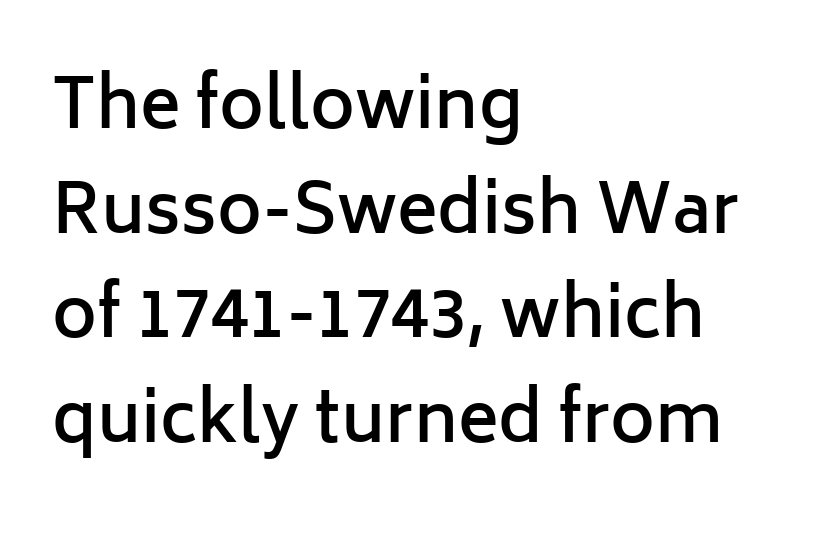
Notice how descenders clear the ascenders below comfortably — that's standard leading. The zone under the glyphs is completely vacant. A typesetter would call this zero additional tracking. This sample has the flowing, uneven cadence of proportional lettering. A sans-serif font was chosen for this passage.
